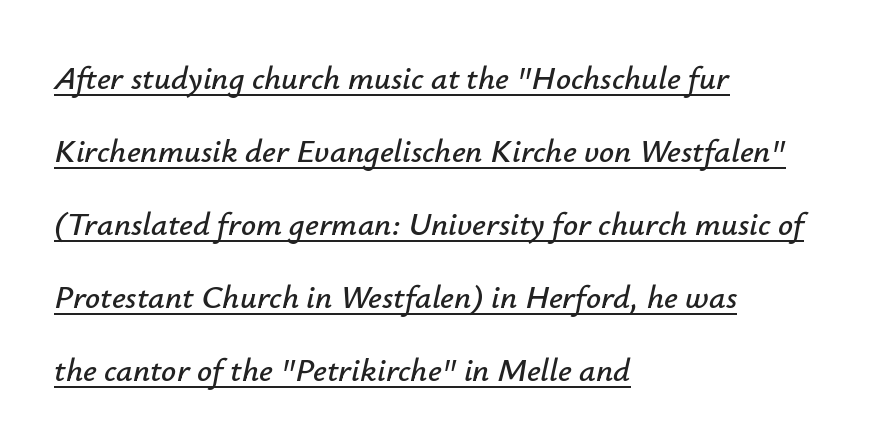
{"italic": "yes", "lean": "right", "slant_degrees": 12, "width": "normal", "stroke_contrast": "low", "x_height": "small", "monospaced": "no", "underline": "yes", "align": "left", "line_spacing": "loose", "line_spacing_ratio": 2.21, "letter_spacing": "normal", "letter_spacing_em": 0.0, "glyph_px": 33}
